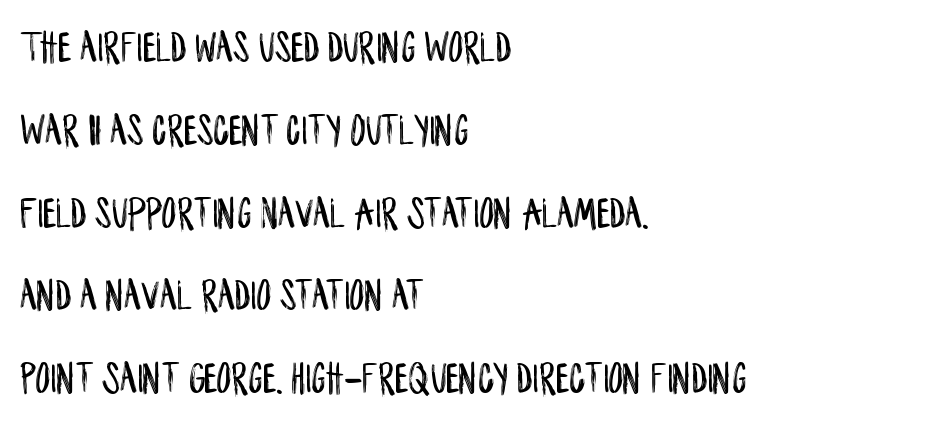
The image shows 45 px condensed sans-serif type, upright; set left-aligned, line spacing 1.84x, normal letter spacing, not underlined; low stroke contrast and a large x-height.
